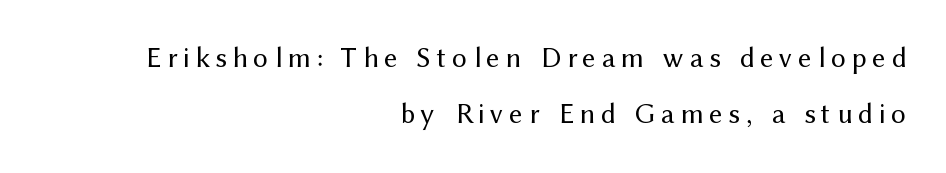
Honestly, the rows look like they've been pulled way apart. The specimen reads as upright at a glance. The passage is arranged like a letterhead date or caption credit — flush right. Decoration check: the copy has no underline. The face looks like a standard text weight, possibly lighter.
